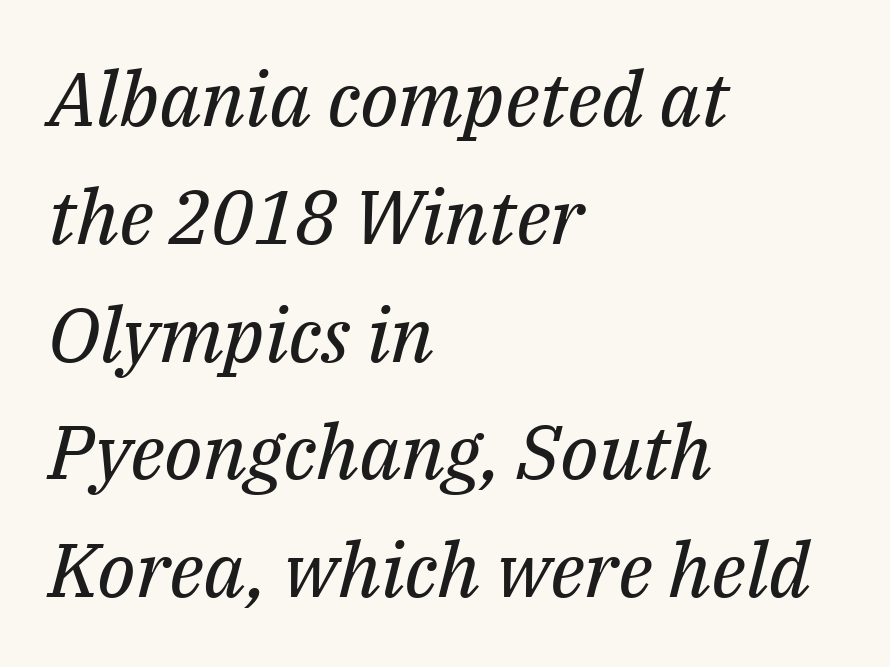
The rendering anchors every line to the left-hand side. Interline gaps are of average width in this sample. Is this a heavy cut? Hardly; it is regular or lighter. Tracking value appears to be zero — textbook default spacing.
